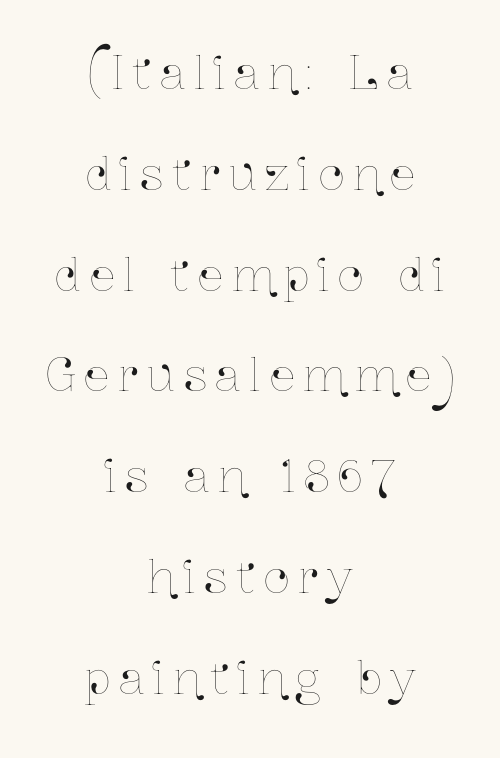
Q: Is the text italic (slanted)? A: No, it is upright.
Q: Is the text underlined? A: No.
Q: How is the paragraph aligned? A: Centered.
Q: Is the spacing between letters normal or unusually wide? A: Unusually wide.
Q: Is the spacing between lines tight, normal or loose? A: Loose.
Q: Width (condensed, normal, or wide)? A: Condensed.
Q: Stroke contrast? A: Low.
Q: x-height? A: Medium.
Q: Monospaced? A: No.
